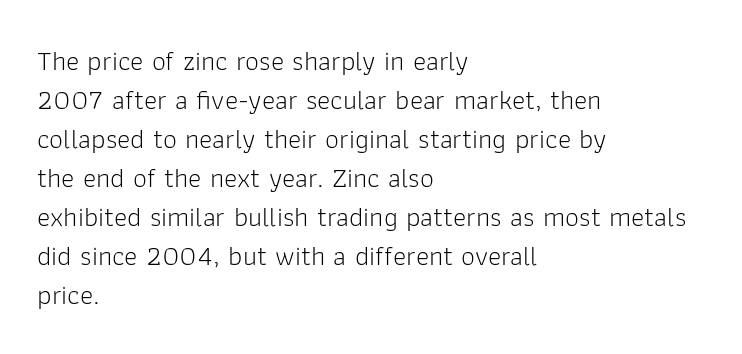
The image shows 28 px light sans-serif type, upright; set left-aligned, normal line spacing (1.39x), normal letter spacing, not underlined; low stroke contrast and a medium x-height.
